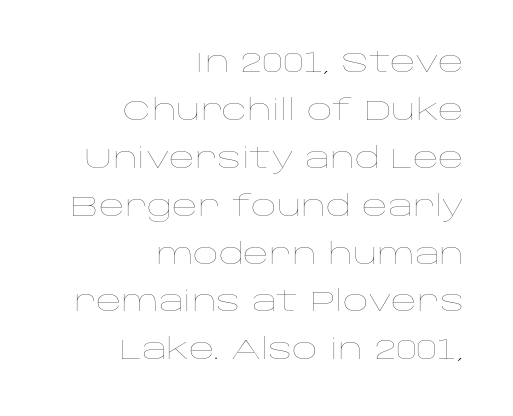
{"italic": "no", "bold": "no", "weight": "thin", "width": "wide", "stroke_contrast": "low", "x_height": "large", "monospaced": "no", "underline": "no", "align": "right", "line_spacing_ratio": 1.71, "letter_spacing": "normal", "letter_spacing_em": 0.0, "glyph_px": 28}
